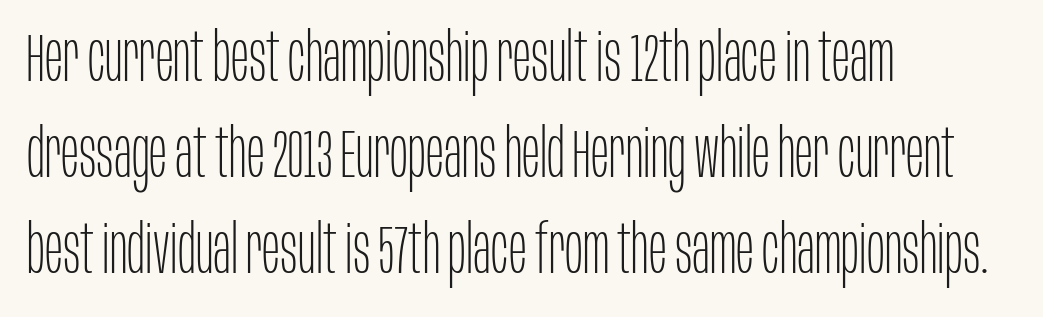
A classic flush-left, rag-right setting is used for this passage. Is this a heavy cut? Hardly; it is regular or lighter. The face used here is proportionally spaced, like ordinary book or web type. Unlike a traditional serif, this face leaves its strokes unadorned. Upright lettering throughout.
